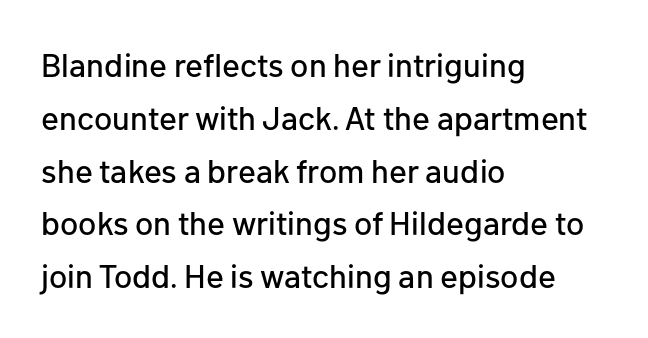
This is roman type, the default non-slanted kind. The letterforms sit shoulder to shoulder at normal distance. In terms of letterform style, serifs are entirely absent. Notice how descenders clear the ascenders below comfortably — that's standard leading. Looks like regular typesetting: each glyph gets only the width it needs.
